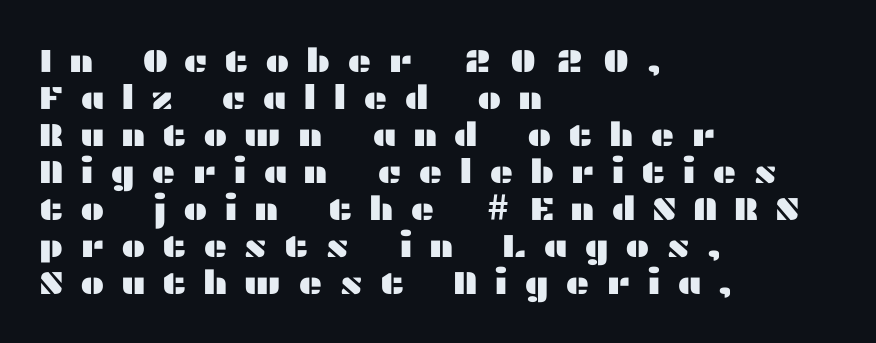
{"serif": "no", "italic": "no", "width": "wide", "stroke_contrast": "medium", "x_height": "medium", "monospaced": "no", "underline": "no", "align": "left", "line_spacing": "tight", "line_spacing_ratio": 1.12, "letter_spacing": "wide", "letter_spacing_em": 0.49, "glyph_px": 33}
